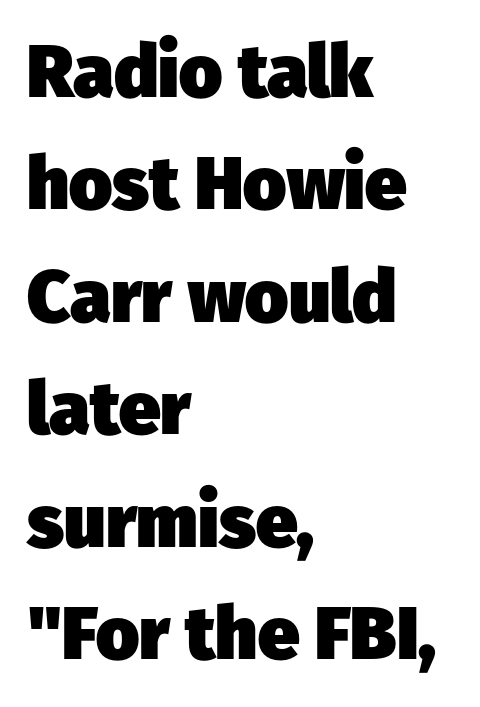
The space between consecutive lines is moderate. Descender tails drop into unmarked territory. The typesetter chose a ragged-right arrangement here. A typesetter would call this zero additional tracking. Examine the stroke ends and you'll find no serifs.
